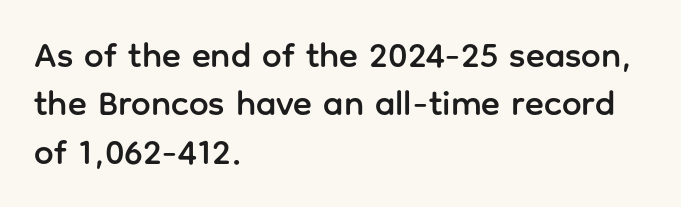
Q: Is the text italic (slanted)? A: No, it is upright.
Q: Is the typeface a serif or a sans-serif typeface? A: Sans-serif.
Q: Is the text underlined? A: No.
Q: How is the paragraph aligned? A: Left-aligned.
Q: Is the spacing between letters normal or unusually wide? A: Normal.
Q: Is the spacing between lines tight, normal or loose? A: Normal.
Q: Width (condensed, normal, or wide)? A: Normal.
Q: Stroke contrast? A: Low.
Q: x-height? A: Medium.
Q: Monospaced? A: No.
